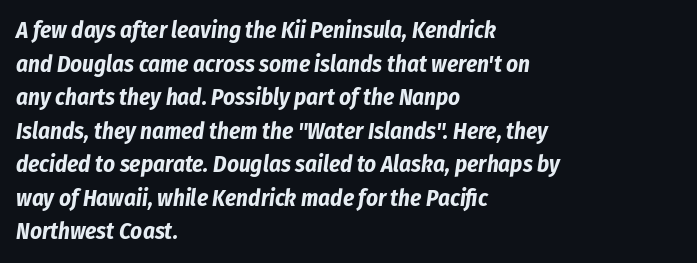
Between one letter and the next there's only the usual sliver of space. The rendering anchors every line to the left-hand side. Set as a true bold cut, around the 700 mark. Does the lettering tilt? It does — this is italic.
